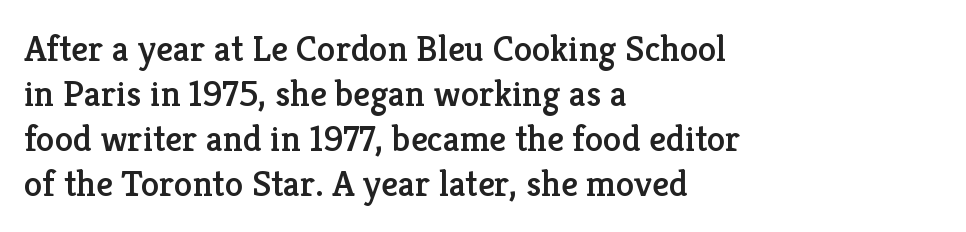
Every row of glyphs begins at an identical x-position on the left. A typesetter would call this proportional, since set widths differ per character. A bare baseline throughout the passage. Each letter's strokes conclude with small projecting serifs. These lines were composed using upright roman letters. The tracking reads as untouched default to a designer's eye.
